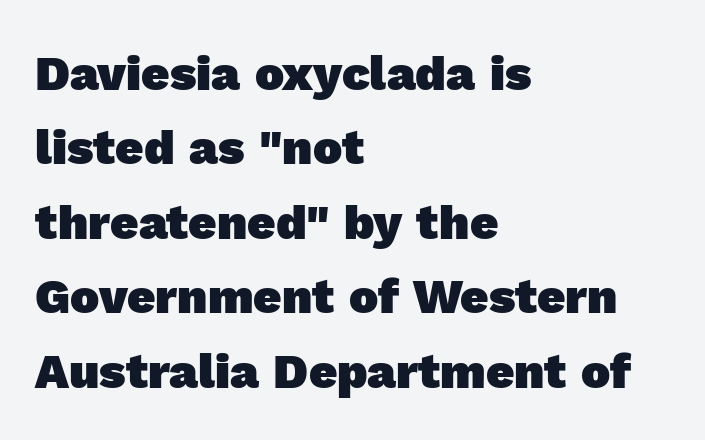
How would I describe the line gaps? Plain and ordinary. The compositor pushed each line to the left boundary. The characters display no serif detailing; their extremities are plain. Nothing unusual about the tracking: characters are spaced as the font intends. The sample has been set heavy, in full bold. This rendering features lettering with no underline.
